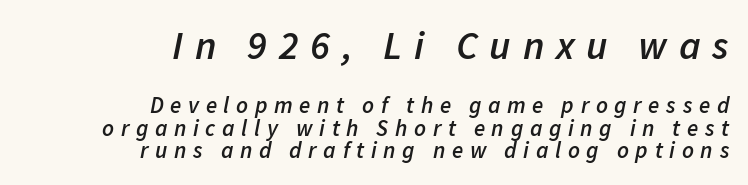
The image shows 40 px semibold type, italic (leaning right); set right-aligned, tight line spacing (0.98x), unusually wide letter spacing (+0.29 em), not underlined; the first (top) block is 1.74x larger; low stroke contrast and a medium x-height.
